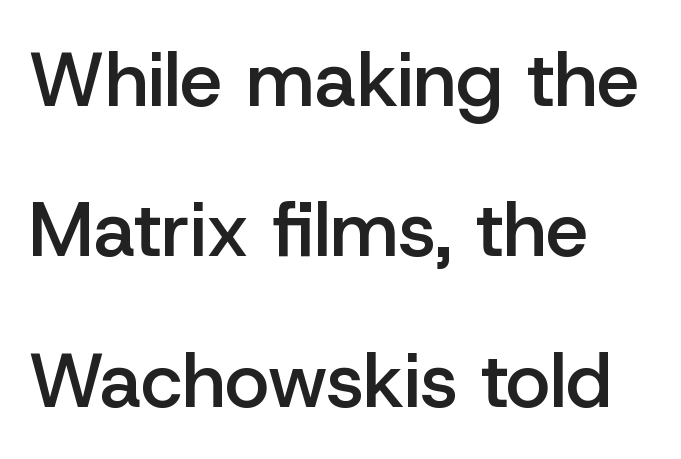
The image shows 76 px semibold sans-serif type, upright; set left-aligned, loose line spacing (1.98x), normal letter spacing, not underlined; low stroke contrast and a medium x-height.
